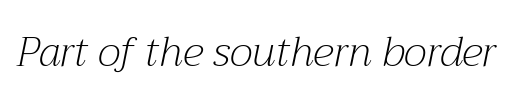
Q: Is the text bold? A: No.
Q: Is the text italic (slanted)? A: Yes, it leans right by about 12 degrees.
Q: Is the typeface a serif or a sans-serif typeface? A: Serif.
Q: Is the text underlined? A: No.
Q: Is the spacing between letters normal or unusually wide? A: Normal.
Q: Width (condensed, normal, or wide)? A: Normal.
Q: Stroke contrast? A: Medium.
Q: x-height? A: Medium.
Q: Monospaced? A: No.
